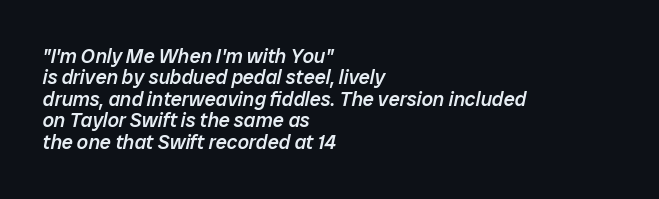
The image shows 20 px text type, italic (leaning right); set left-aligned, tight line spacing (1.07x), normal letter spacing, not underlined.
